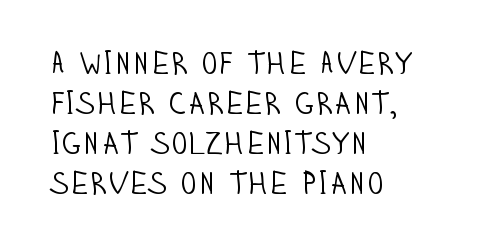
Q: Is the text bold? A: No.
Q: Is the text italic (slanted)? A: No, it is upright.
Q: Is the typeface a serif or a sans-serif typeface? A: Sans-serif.
Q: Is the text underlined? A: No.
Q: How is the paragraph aligned? A: Left-aligned.
Q: Is the spacing between letters normal or unusually wide? A: Normal.
Q: Is the spacing between lines tight, normal or loose? A: Normal.
Q: Width (condensed, normal, or wide)? A: Condensed.
Q: Stroke contrast? A: Low.
Q: x-height? A: Large.
Q: Monospaced? A: No.
